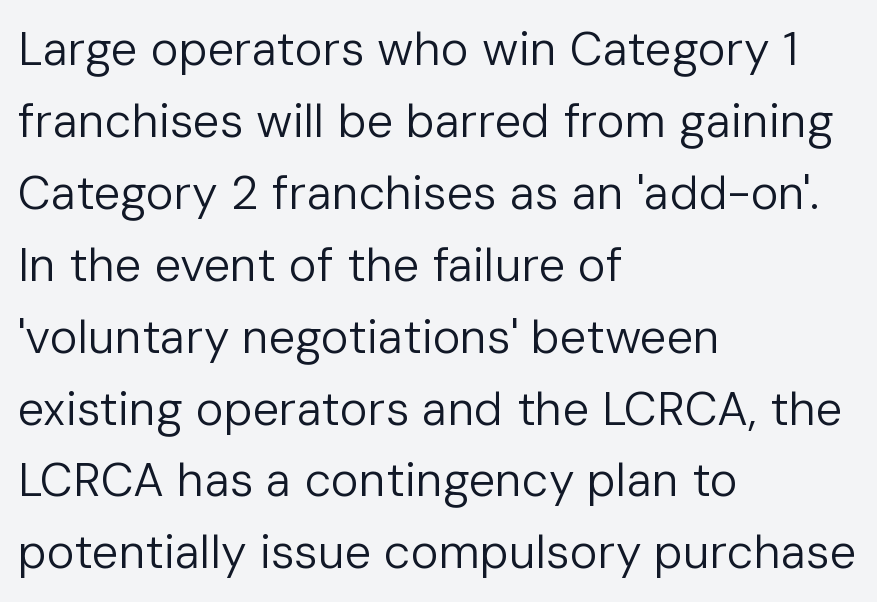
Unbolded letterforms with no extra heft. Each letter keeps its own natural width here, so spacing adapts to shape. How would I describe the line gaps? Plain and ordinary. Each word holds together tightly as a unit, with standard inter-letter gaps.
